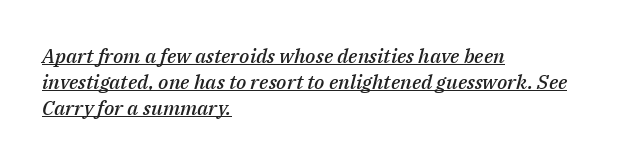
The image shows 20 px text type, italic (leaning right); set left-aligned, normal line spacing (1.31x), normal letter spacing, underlined.
